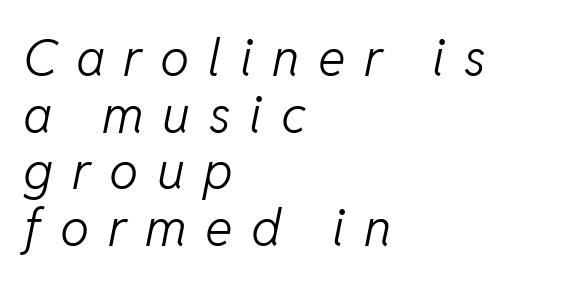
{"italic": "yes", "lean": "right", "slant_degrees": 11, "bold": "no", "weight": "light", "width": "normal", "stroke_contrast": "low", "x_height": "medium", "monospaced": "no", "underline": "no", "align": "left", "line_spacing": "tight", "line_spacing_ratio": 1.09, "letter_spacing": "wide", "letter_spacing_em": 0.36, "glyph_px": 52}
